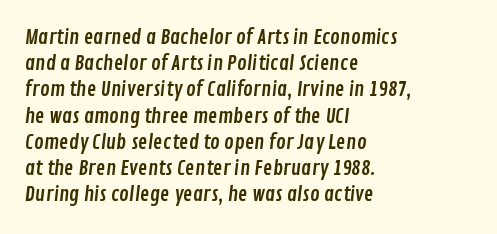
The image shows 20 px text type; set left-aligned, normal line spacing (1.31x), normal letter spacing, not underlined.
